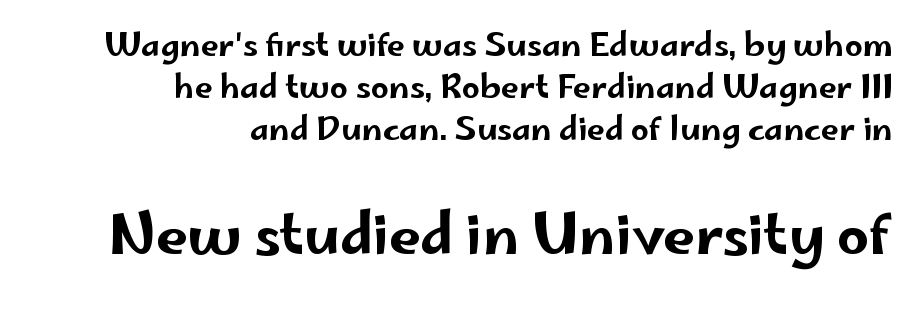
The rendering shows plain stroke endings on the letterforms — a sans-serif design. The face used here is proportionally spaced, like ordinary book or web type. Words appear dense and cohesive because spacing is normal. Does the bottom block carry the larger type? Yes, it does.
